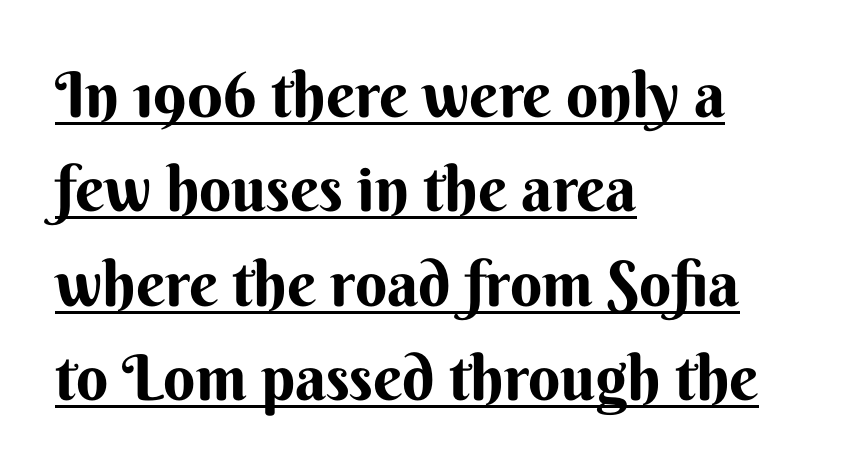
{"serif": "no", "italic": "no", "bold": "yes", "weight": "bold", "width": "normal", "stroke_contrast": "medium", "x_height": "small", "monospaced": "no", "underline": "yes", "align": "left", "line_spacing": "normal", "line_spacing_ratio": 1.5, "letter_spacing": "normal", "letter_spacing_em": 0.0, "glyph_px": 63}
